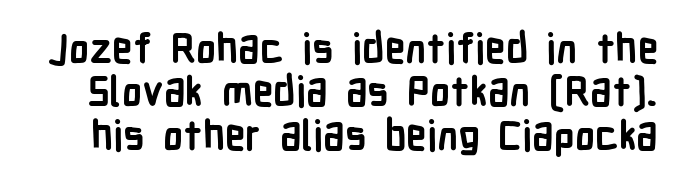
Q: Is the text bold? A: Yes.
Q: Is the text italic (slanted)? A: No, it is upright.
Q: Is the typeface a serif or a sans-serif typeface? A: Sans-serif.
Q: Is the text underlined? A: No.
Q: Is the spacing between letters normal or unusually wide? A: Normal.
Q: Is the spacing between lines tight, normal or loose? A: Tight.
Q: Width (condensed, normal, or wide)? A: Condensed.
Q: Stroke contrast? A: Low.
Q: x-height? A: Medium.
Q: Monospaced? A: No.
